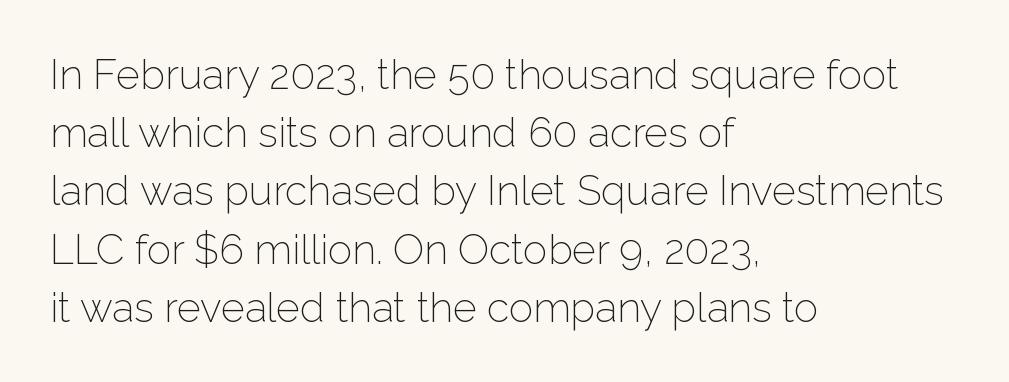
{"serif": "no", "italic": "no", "bold": "no", "weight": "light", "width": "normal", "stroke_contrast": "low", "x_height": "medium", "monospaced": "no", "underline": "no", "align": "left", "line_spacing": "normal", "line_spacing_ratio": 1.42, "letter_spacing": "normal", "letter_spacing_em": 0.0, "glyph_px": 41}
